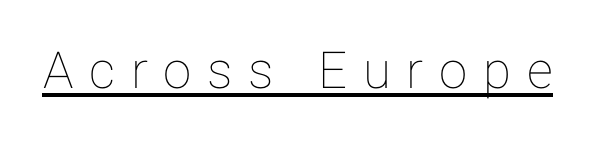
Q: Is the text italic (slanted)? A: No, it is upright.
Q: Is the text underlined? A: Yes.
Q: Is the spacing between letters normal or unusually wide? A: Unusually wide.
Q: Width (condensed, normal, or wide)? A: Normal.
Q: Stroke contrast? A: Low.
Q: x-height? A: Medium.
Q: Monospaced? A: No.
